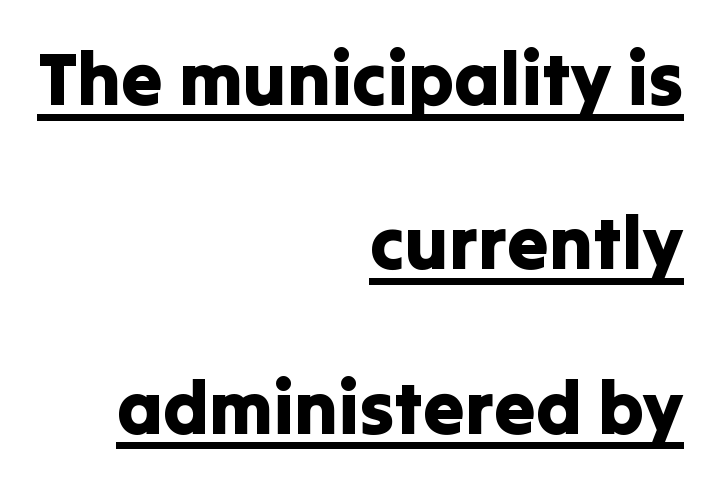
The image shows 74 px sans-serif type, upright; set right-aligned, loose line spacing (2.22x), normal letter spacing, underlined; low stroke contrast and a medium x-height.
